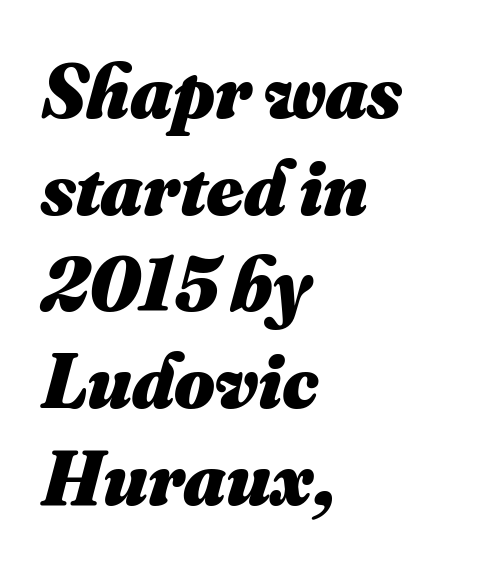
The image shows 78 px heavy type; set left-aligned, line spacing 1.24x, normal letter spacing, not underlined; medium stroke contrast and a small x-height.
